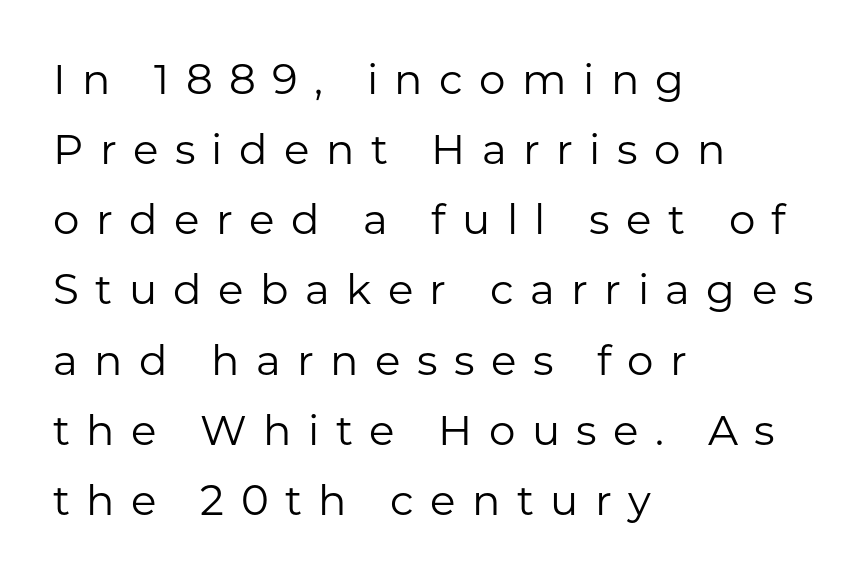
{"serif": "no", "italic": "no", "bold": "no", "weight": "regular", "width": "normal", "stroke_contrast": "low", "x_height": "medium", "monospaced": "no", "underline": "no", "align": "left", "line_spacing": "normal", "line_spacing_ratio": 1.67, "letter_spacing": "wide", "letter_spacing_em": 0.39, "glyph_px": 42}
